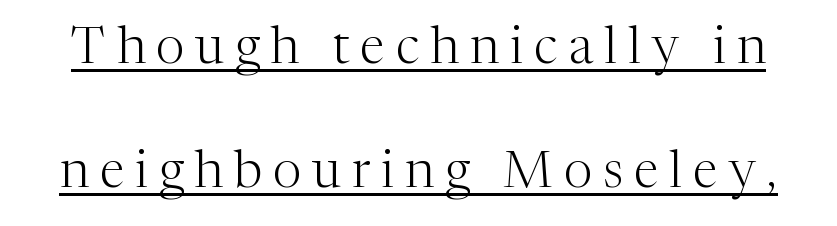
{"serif": "yes", "italic": "no", "bold": "no", "weight": "light", "width": "normal", "stroke_contrast": "medium", "x_height": "medium", "monospaced": "no", "underline": "yes", "line_spacing": "loose", "line_spacing_ratio": 2.43, "letter_spacing": "wide", "letter_spacing_em": 0.22, "glyph_px": 51}
